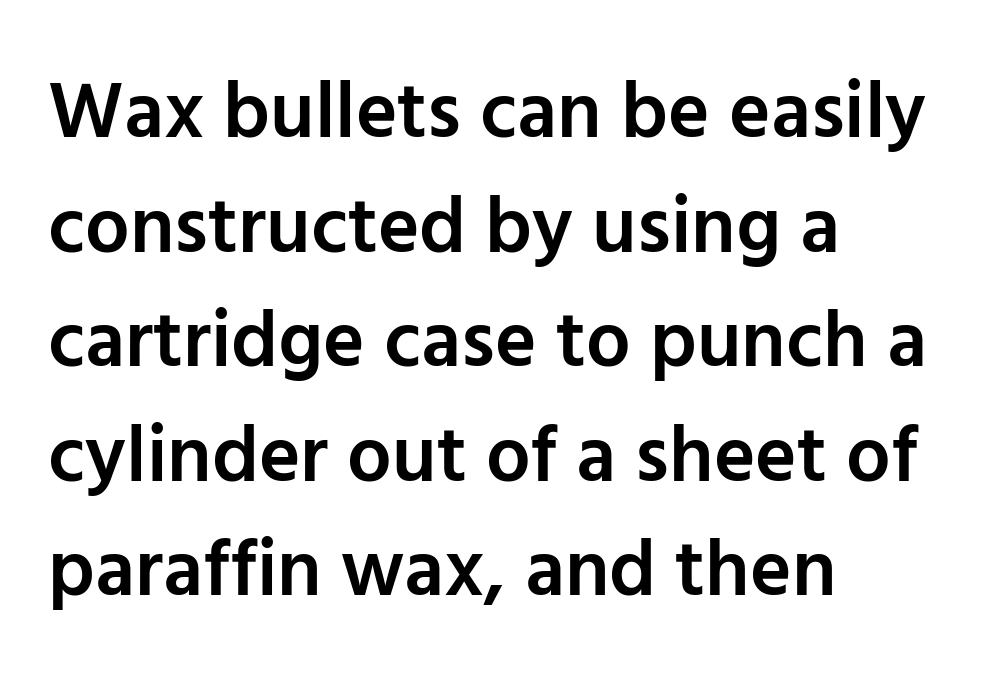
Posture: straight, roman, zero tilt. The gaps between neighbouring characters are ordinary and unremarkable. The face used here is proportionally spaced, like ordinary book or web type. The passage shown is typeset with a sans-serif family.
